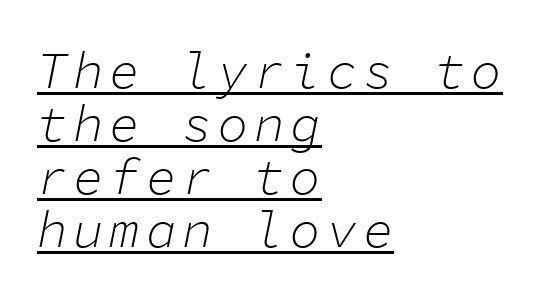
This sample has the even, mechanical cadence of fixed-width lettering. A typographer would call this underscored text. The face used here has a pronounced slope to its letters. Cramped leading. Where is the straight margin? On the left. Heft: none added — not bold.
